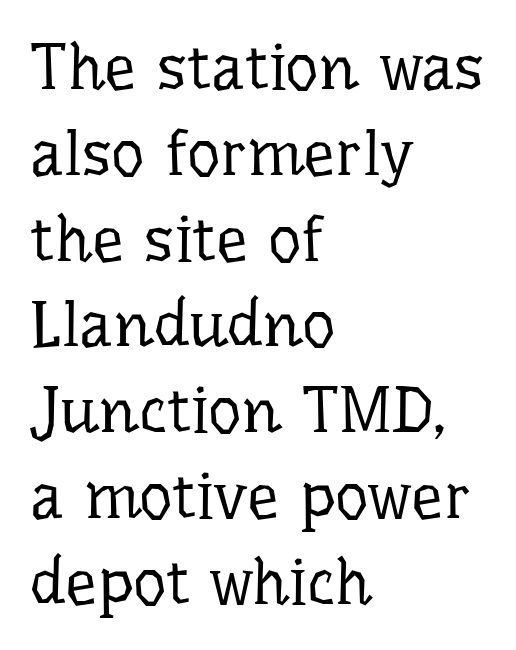
The image shows 64 px regular-weight serif type, upright; set left-aligned, normal line spacing (1.34x), normal letter spacing, not underlined; low stroke contrast and a medium x-height.
